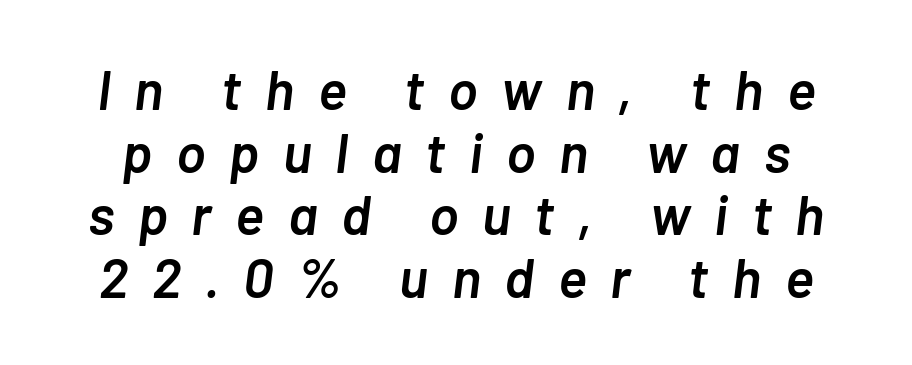
The image shows 55 px semibold type, italic (leaning right); set tight line spacing (1.14x), unusually wide letter spacing (+0.43 em), not underlined; low stroke contrast and a medium x-height.
